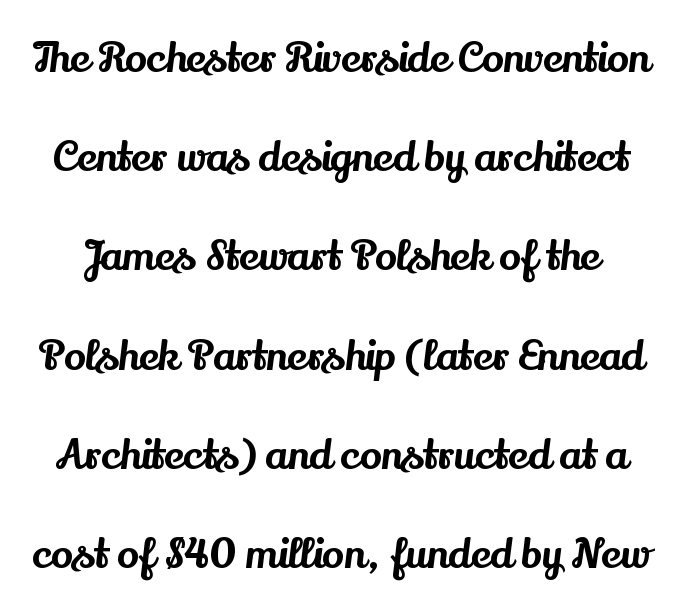
{"serif": "yes", "width": "normal", "stroke_contrast": "medium", "x_height": "small", "monospaced": "no", "underline": "no", "line_spacing": "loose", "line_spacing_ratio": 2.42, "letter_spacing": "normal", "letter_spacing_em": 0.0, "glyph_px": 41}
